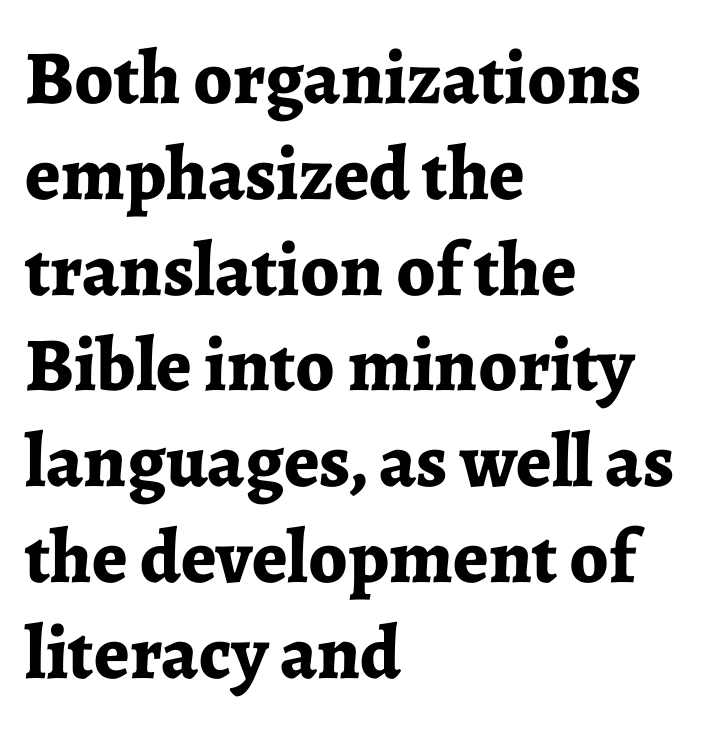
{"serif": "yes", "italic": "no", "bold": "yes", "weight": "bold", "width": "normal", "stroke_contrast": "low", "x_height": "medium", "monospaced": "no", "underline": "no", "align": "left", "line_spacing": "normal", "line_spacing_ratio": 1.26, "letter_spacing": "normal", "letter_spacing_em": 0.0, "glyph_px": 76}
